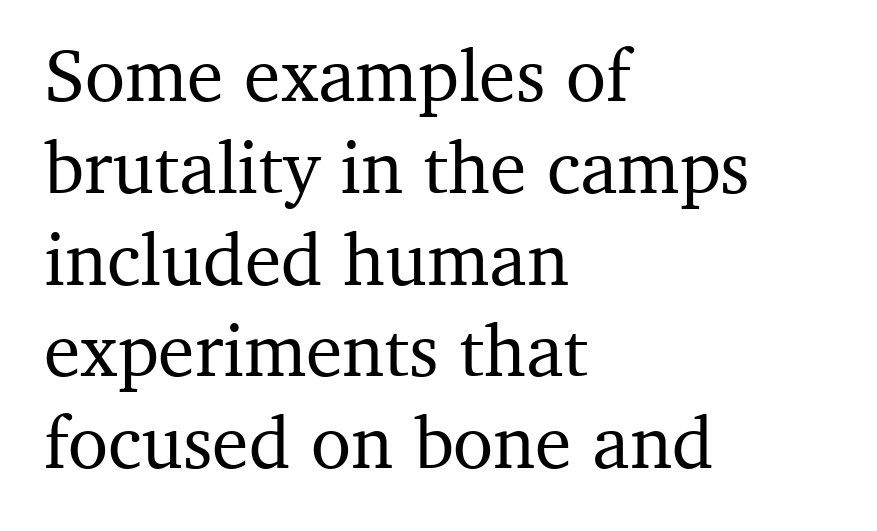
The image shows 74 px serif type, upright; set left-aligned, line spacing 1.24x, normal letter spacing, not underlined; medium stroke contrast and a medium x-height.
